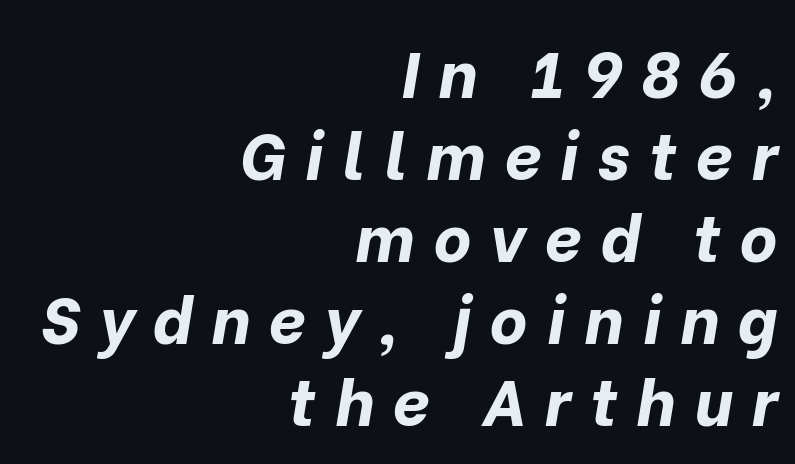
The image shows 65 px bold type, italic (leaning right); set right-aligned, normal line spacing (1.26x), unusually wide letter spacing (+0.29 em), not underlined; low stroke contrast and a medium x-height.
